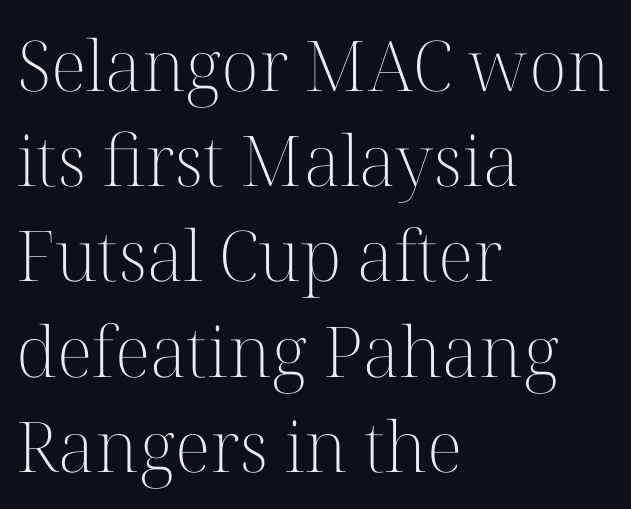
Q: Is the text bold? A: No.
Q: Is the text italic (slanted)? A: No, it is upright.
Q: Is the typeface a serif or a sans-serif typeface? A: Serif.
Q: Is the text underlined? A: No.
Q: How is the paragraph aligned? A: Left-aligned.
Q: Is the spacing between letters normal or unusually wide? A: Normal.
Q: Is the spacing between lines tight, normal or loose? A: Normal.
Q: Width (condensed, normal, or wide)? A: Normal.
Q: Stroke contrast? A: High.
Q: x-height? A: Medium.
Q: Monospaced? A: No.
